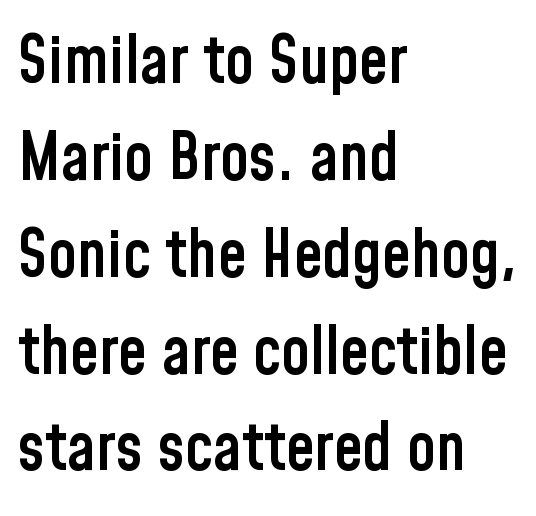
The image shows 65 px semibold, condensed sans-serif type, upright; set left-aligned, normal line spacing (1.49x), normal letter spacing, not underlined; low stroke contrast and a medium x-height.
